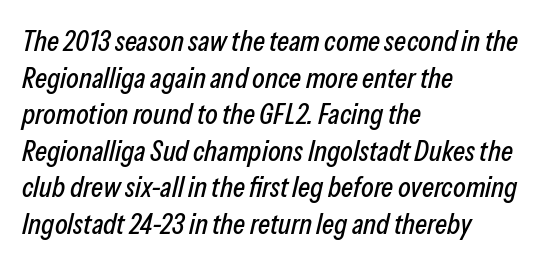
In CSS terms this would be text-align: left. Each letter keeps its own natural width here, so spacing adapts to shape. Only glyphs here, with clear space below each row. This sample uses plain, unmodified letter spacing.
